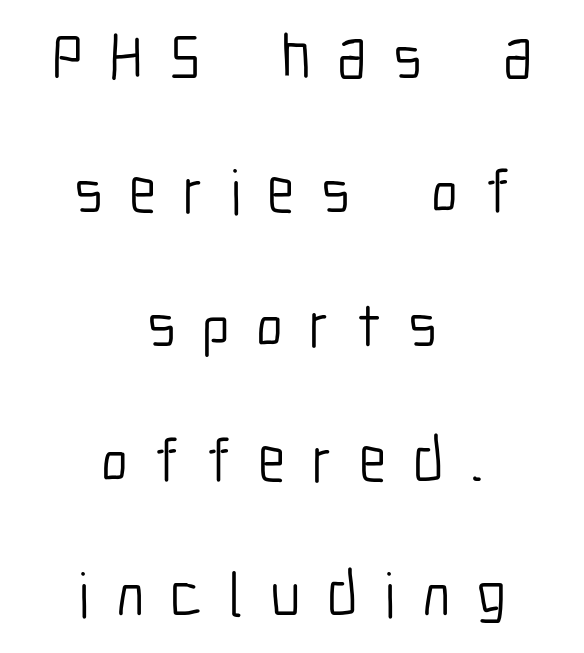
{"serif": "no", "italic": "no", "bold": "no", "weight": "light", "width": "condensed", "stroke_contrast": "low", "x_height": "medium", "monospaced": "no", "underline": "no", "align": "center", "line_spacing": "loose", "line_spacing_ratio": 2.13, "letter_spacing": "wide", "letter_spacing_em": 0.42, "glyph_px": 63}
